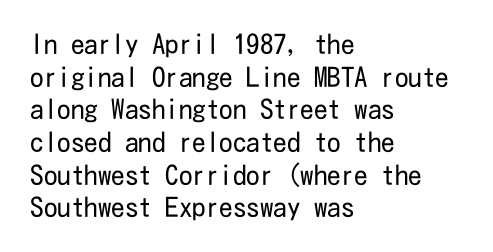
{"italic": "no", "bold": "no", "underline": "no", "align": "left", "line_spacing_ratio": 1.21, "letter_spacing": "normal", "letter_spacing_em": 0.0, "glyph_px": 27}
